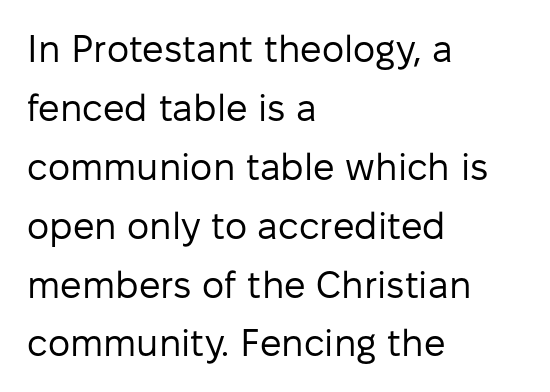
The image shows 38 px regular-weight sans-serif type, upright; set left-aligned, normal line spacing (1.55x), normal letter spacing, not underlined; low stroke contrast and a medium x-height.
